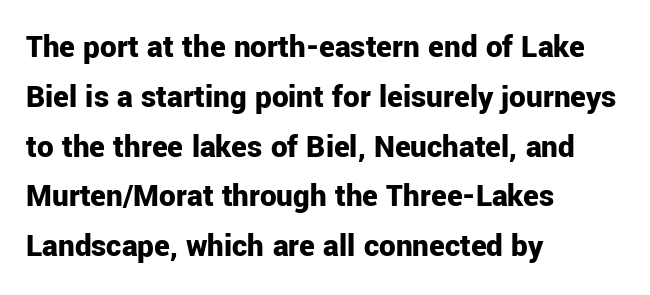
The image shows 33 px bold sans-serif type, upright; set left-aligned, normal line spacing (1.51x), normal letter spacing, not underlined; low stroke contrast and a medium x-height.
